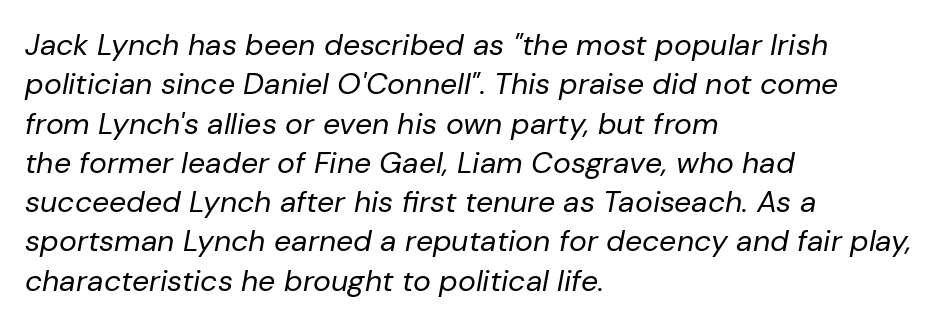
Reading down the block, your eye returns to a fixed left position each line. Emphasis-style slanted type is in use. Proportional: the letters do not fall into vertical columns. Spacing between characters is what you'd get straight out of the box. Notice how descenders clear the ascenders below comfortably — that's standard leading. Clear beneath every line of the passage.
